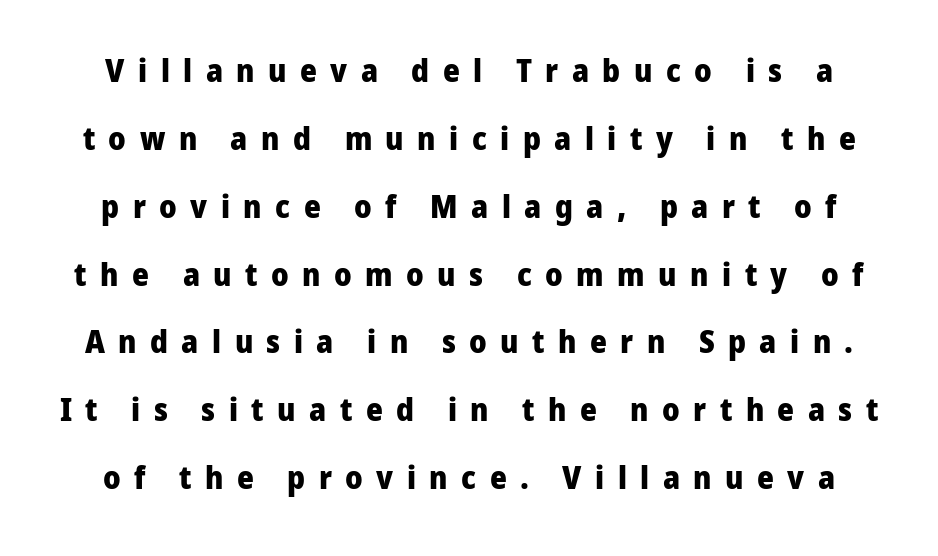
Q: Is the text bold? A: Yes.
Q: Is the text italic (slanted)? A: No, it is upright.
Q: Is the typeface a serif or a sans-serif typeface? A: Sans-serif.
Q: Is the text underlined? A: No.
Q: Is the spacing between letters normal or unusually wide? A: Unusually wide.
Q: Is the spacing between lines tight, normal or loose? A: Loose.
Q: Width (condensed, normal, or wide)? A: Normal.
Q: Stroke contrast? A: Low.
Q: x-height? A: Medium.
Q: Monospaced? A: No.
